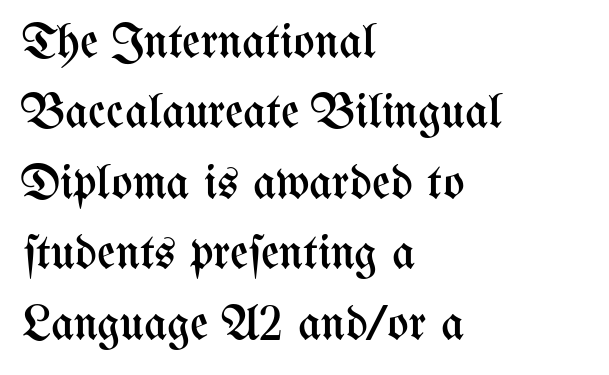
Tracking here is standard; glyphs follow each other at the usual distance. A bare baseline throughout the passage. The text block is weighted toward the left margin, trailing off unevenly rightward. Do the characters align in a grid? No, the font is proportional. Weight: in the light-to-regular range.
